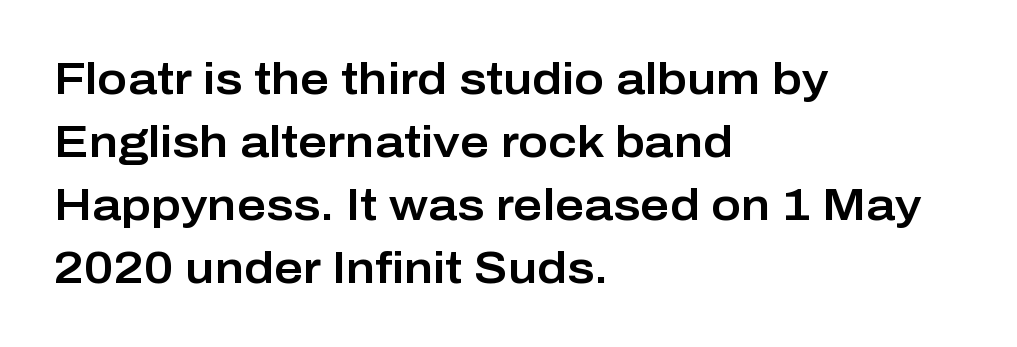
The area under the type is left untouched. This sample has the flowing, uneven cadence of proportional lettering. Observe the absence of serifs on each vertical stroke in this sample. The lettering stays uniformly vertical, giving the passage a roman look. The block of text has a typical density, with ordinary space between rows.
